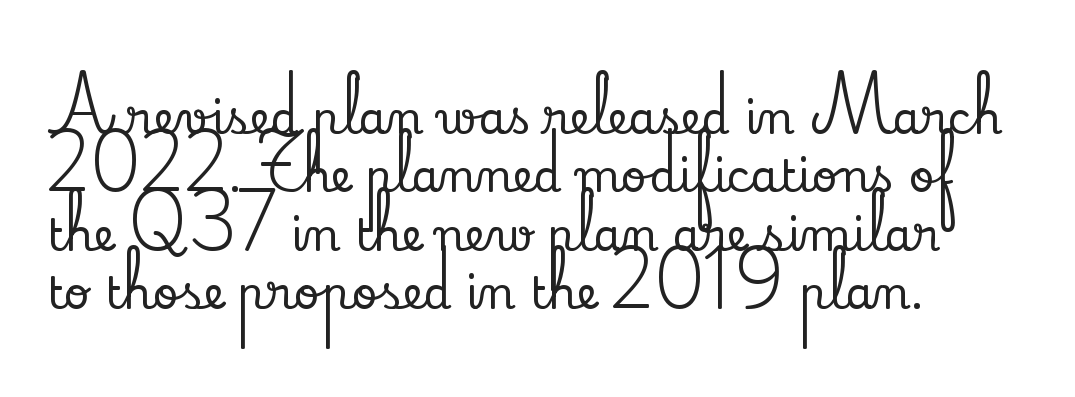
{"serif": "yes", "italic": "no", "width": "normal", "stroke_contrast": "low", "x_height": "small", "monospaced": "no", "underline": "no", "align": "left", "line_spacing": "normal", "line_spacing_ratio": 1.3, "letter_spacing": "normal", "letter_spacing_em": 0.0, "glyph_px": 45}
